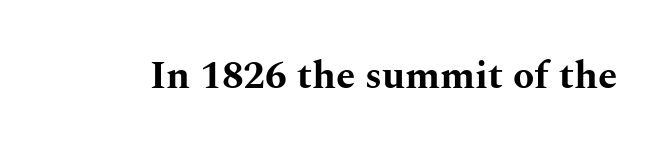
Look at the tracking — it's just the regular setting, nothing added. Designer's note — italics off, roman on. A typesetter would call this proportional, since set widths differ per character. These lines are composed in type with serifs.
